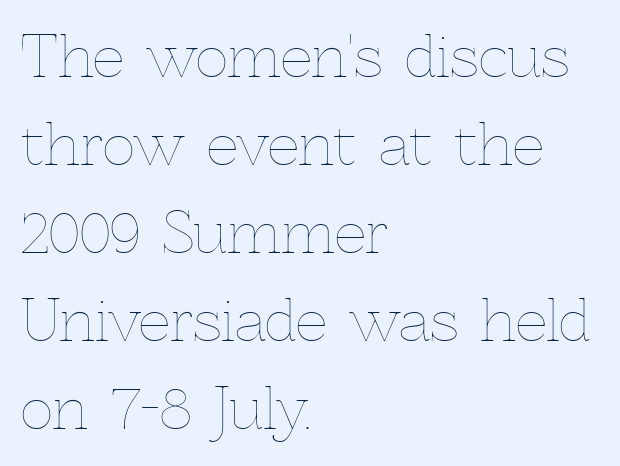
Q: Is the text bold? A: No.
Q: Is the text italic (slanted)? A: No, it is upright.
Q: Is the text underlined? A: No.
Q: How is the paragraph aligned? A: Left-aligned.
Q: Is the spacing between letters normal or unusually wide? A: Normal.
Q: Is the spacing between lines tight, normal or loose? A: Normal.
Q: Width (condensed, normal, or wide)? A: Normal.
Q: x-height? A: Medium.
Q: Monospaced? A: No.
